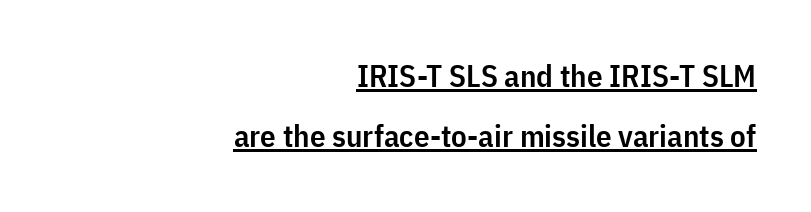
{"serif": "no", "italic": "no", "bold": "semi", "weight": "semibold", "width": "condensed", "stroke_contrast": "low", "x_height": "medium", "monospaced": "no", "underline": "yes", "align": "right", "line_spacing": "loose", "line_spacing_ratio": 1.95, "letter_spacing": "normal", "letter_spacing_em": 0.0, "glyph_px": 31}
